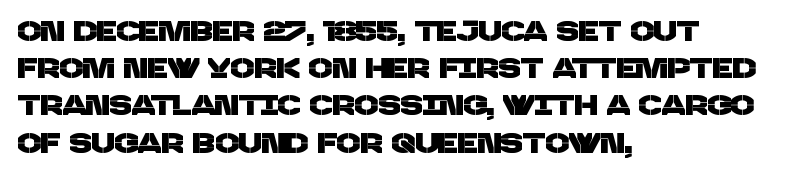
Q: Is the typeface a serif or a sans-serif typeface? A: Sans-serif.
Q: Is the text underlined? A: No.
Q: How is the paragraph aligned? A: Left-aligned.
Q: Is the spacing between letters normal or unusually wide? A: Normal.
Q: Is the spacing between lines tight, normal or loose? A: Normal.
Q: Width (condensed, normal, or wide)? A: Normal.
Q: Stroke contrast? A: Low.
Q: x-height? A: Large.
Q: Monospaced? A: No.
